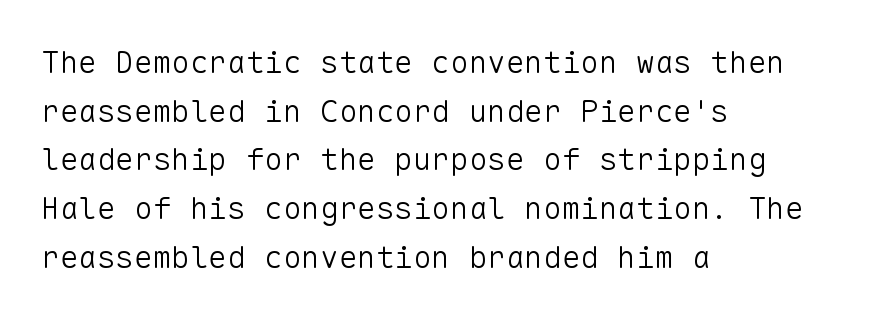
Q: Is the text bold? A: No.
Q: Is the text italic (slanted)? A: No, it is upright.
Q: Is the typeface a serif or a sans-serif typeface? A: Sans-serif.
Q: Is the text underlined? A: No.
Q: How is the paragraph aligned? A: Left-aligned.
Q: Is the spacing between letters normal or unusually wide? A: Normal.
Q: Is the spacing between lines tight, normal or loose? A: Normal.
Q: Width (condensed, normal, or wide)? A: Normal.
Q: Stroke contrast? A: Low.
Q: x-height? A: Medium.
Q: Monospaced? A: Yes.
